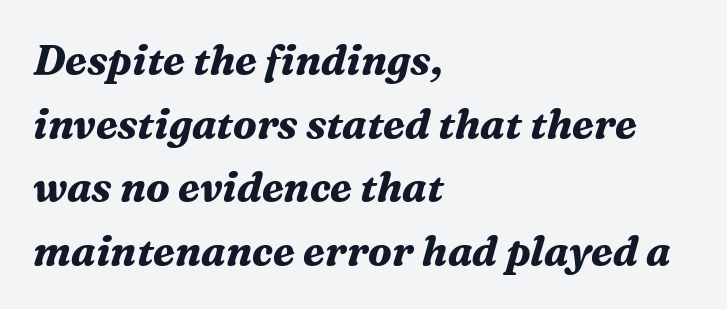
{"serif": "yes", "italic": "yes", "lean": "right", "slant_degrees": 16, "bold": "yes", "weight": "bold", "width": "normal", "stroke_contrast": "medium", "x_height": "medium", "monospaced": "no", "underline": "no", "align": "left", "line_spacing": "normal", "line_spacing_ratio": 1.55, "letter_spacing": "normal", "letter_spacing_em": 0.0, "glyph_px": 41}
